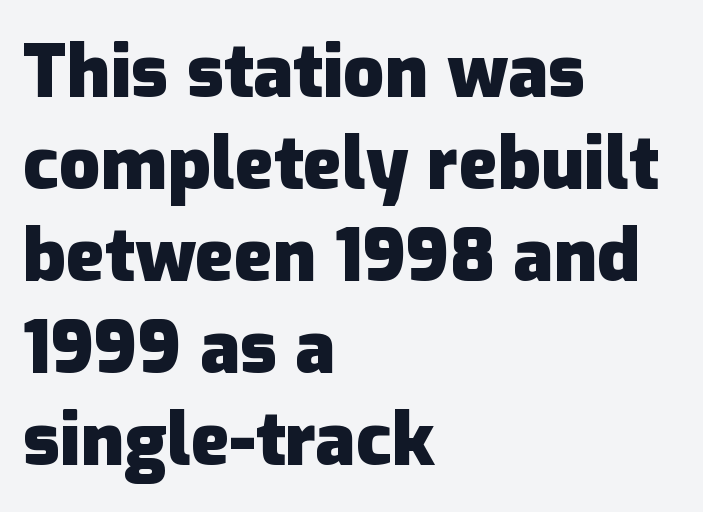
Q: Is the text bold? A: Yes.
Q: Is the text italic (slanted)? A: No, it is upright.
Q: Is the typeface a serif or a sans-serif typeface? A: Sans-serif.
Q: Is the text underlined? A: No.
Q: How is the paragraph aligned? A: Left-aligned.
Q: Is the spacing between letters normal or unusually wide? A: Normal.
Q: Is the spacing between lines tight, normal or loose? A: Normal.
Q: Width (condensed, normal, or wide)? A: Normal.
Q: Stroke contrast? A: Low.
Q: x-height? A: Medium.
Q: Monospaced? A: No.
